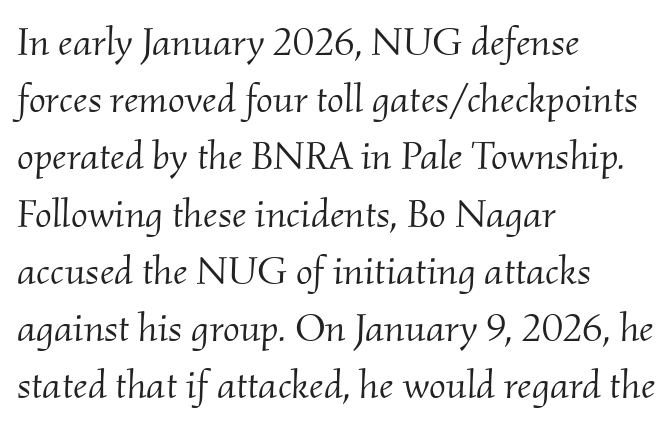
{"serif": "yes", "italic": "yes", "lean": "right", "slant_degrees": 2, "bold": "no", "weight": "light", "width": "normal", "stroke_contrast": "medium", "x_height": "small", "monospaced": "no", "underline": "no", "align": "left", "line_spacing": "normal", "line_spacing_ratio": 1.43, "letter_spacing": "normal", "letter_spacing_em": 0.0, "glyph_px": 40}
